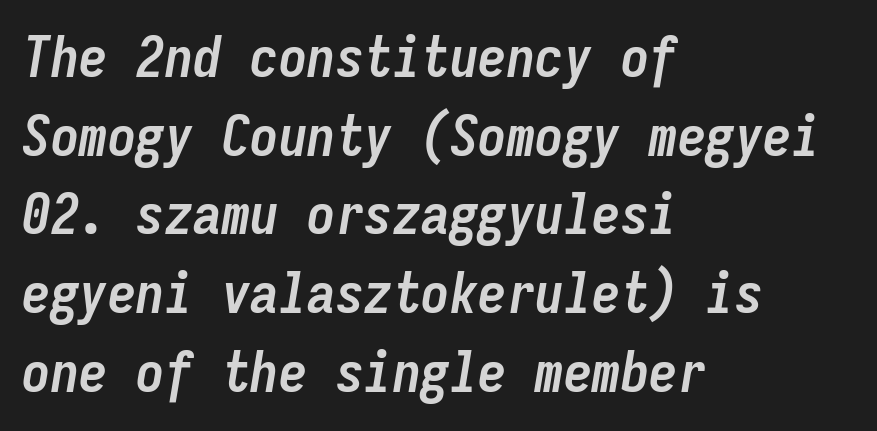
The strip under each line holds only bare page. The font's italic variant was chosen for this text. The space between consecutive lines is moderate. Typeset ragged right — the left edge is the straight one. The glyphs have the mass of a bold cut. Think of a typewriter: that constant character pitch is what you see here.
